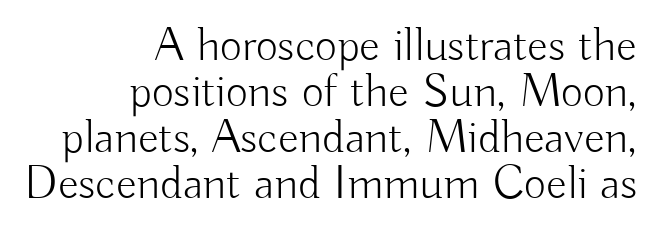
{"serif": "no", "italic": "no", "bold": "no", "weight": "light", "width": "normal", "stroke_contrast": "low", "x_height": "small", "monospaced": "no", "underline": "no", "align": "right", "line_spacing": "tight", "line_spacing_ratio": 0.96, "letter_spacing": "normal", "letter_spacing_em": 0.0, "glyph_px": 48}
